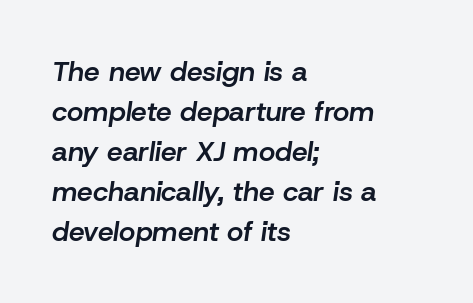
The glyphs are unaccompanied by any horizontal stroke below them. Firm but not heavy-handed strokes: this text is semibold. Do the characters align in a grid? No, the font is proportional. Normally led — the rows are evenly, conventionally spaced. The passage is arranged the way most books set body copy — flush left. A typesetter would mark this as italic.
